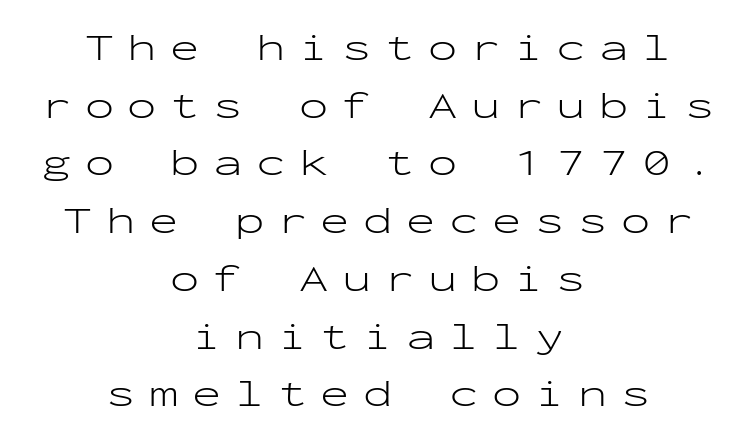
The image shows 39 px light, wide sans-serif type, upright, monospaced; set centered, normal line spacing (1.48x), unusually wide letter spacing (+0.35 em), not underlined; low stroke contrast and a medium x-height.
